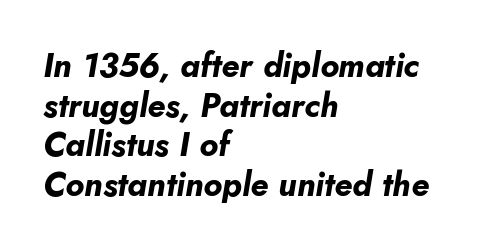
Note the varied advance widths — an 'i' is clearly narrower than an 'm'. Heavy-handed strokes throughout: this text is bold. The space directly below the letters is spotless. There's an unmistakable incline to the writing here.
